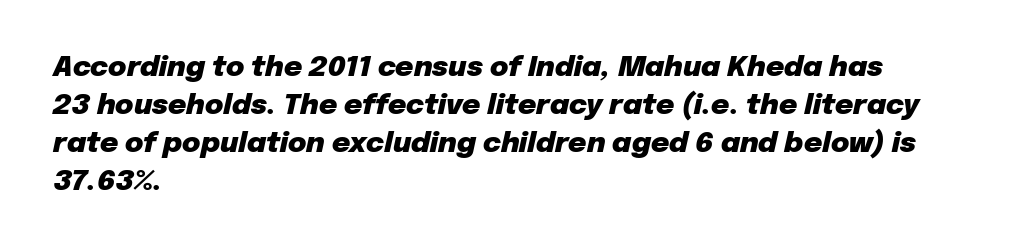
{"italic": "yes", "lean": "right", "slant_degrees": 12, "bold": "yes", "weight": "heavy", "width": "normal", "stroke_contrast": "low", "x_height": "medium", "monospaced": "no", "underline": "no", "align": "left", "line_spacing": "normal", "line_spacing_ratio": 1.36, "letter_spacing": "normal", "letter_spacing_em": 0.0, "glyph_px": 28}
